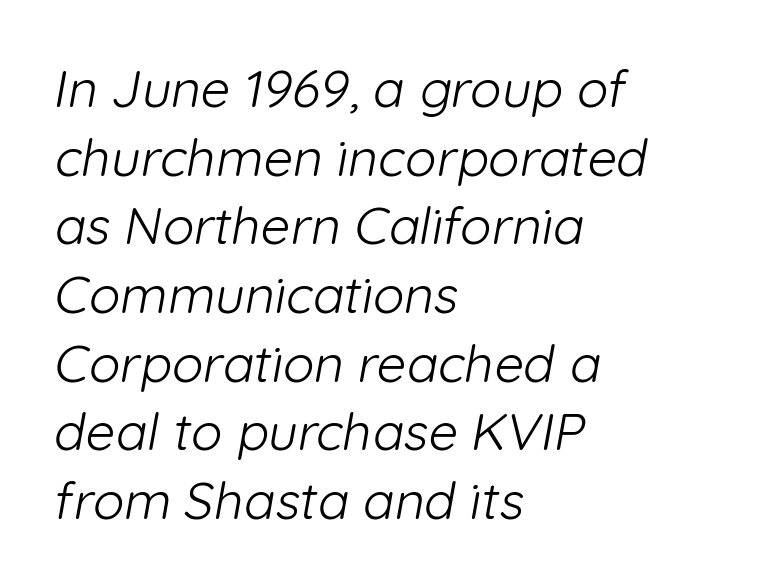
The image shows 52 px light sans-serif type; set left-aligned, normal line spacing (1.32x), normal letter spacing, not underlined; low stroke contrast and a medium x-height.
